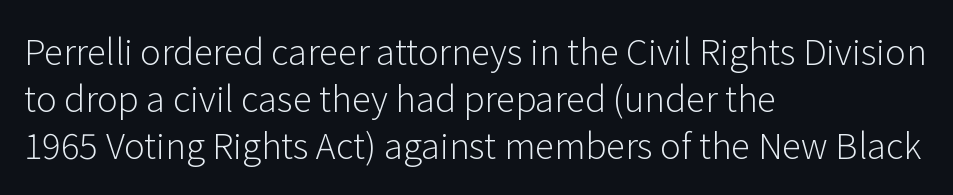
This sample uses an upright cut, with every glyph sitting square on the baseline. Think of a printed novel: that variable character pitch is what you see here. In CSS terms this would be text-align: left. Vertical stems look standard width or narrower in stroke. Observe the absence of serifs on each vertical stroke in this sample. Quick note: underline off.
